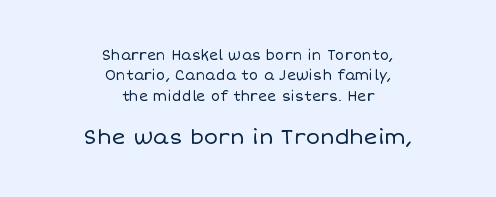
Q: Is the text bold? A: No.
Q: Is the text italic (slanted)? A: No, it is upright.
Q: Is the text underlined? A: No.
Q: How is the paragraph aligned? A: Centered.
Q: Is the spacing between letters normal or unusually wide? A: Normal.
Q: Is the spacing between lines tight, normal or loose? A: Normal.
Q: Which block of text is set in a larger size, the first (top) or the second (bottom)? A: The second (bottom) one.
